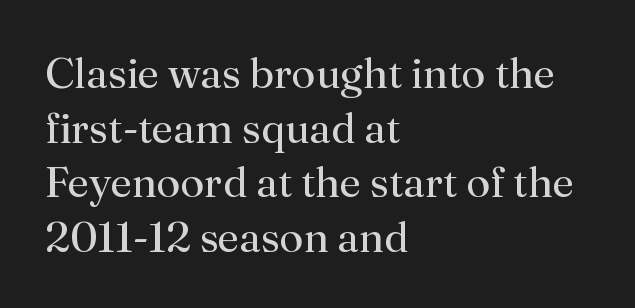
{"serif": "yes", "italic": "no", "bold": "no", "weight": "regular", "width": "normal", "stroke_contrast": "medium", "x_height": "small", "monospaced": "no", "underline": "no", "align": "left", "line_spacing": "normal", "line_spacing_ratio": 1.27, "letter_spacing": "normal", "letter_spacing_em": 0.0, "glyph_px": 43}
